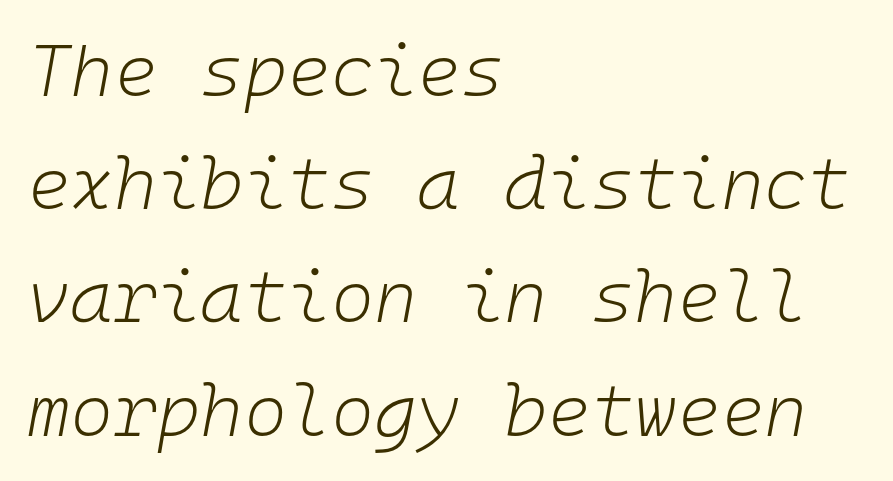
Q: Is the text bold? A: No.
Q: Is the text italic (slanted)? A: Yes, it leans right by about 10 degrees.
Q: Is the text underlined? A: No.
Q: How is the paragraph aligned? A: Left-aligned.
Q: Is the spacing between letters normal or unusually wide? A: Normal.
Q: Is the spacing between lines tight, normal or loose? A: Normal.
Q: Width (condensed, normal, or wide)? A: Normal.
Q: Stroke contrast? A: Low.
Q: x-height? A: Medium.
Q: Monospaced? A: Yes.
